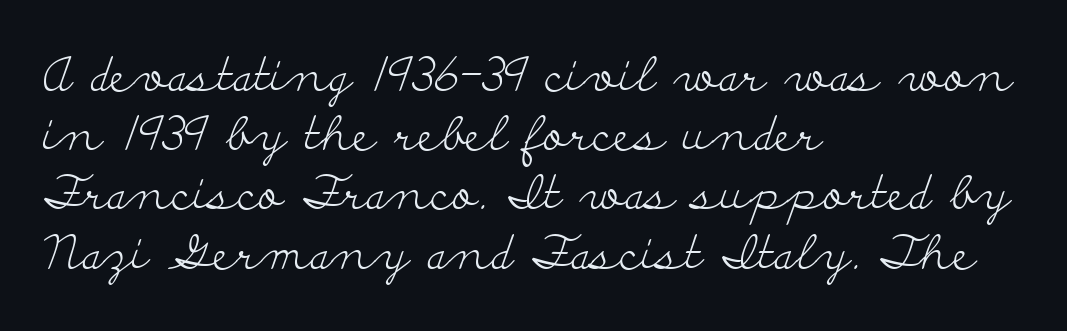
If you drew a ruler down the left edge, every line would touch it. The font sits on the lighter half of the weight spectrum, regular included. This rendering employs a face with finishing strokes, i.e., a serif. This sample has the flowing, uneven cadence of proportional lettering.
